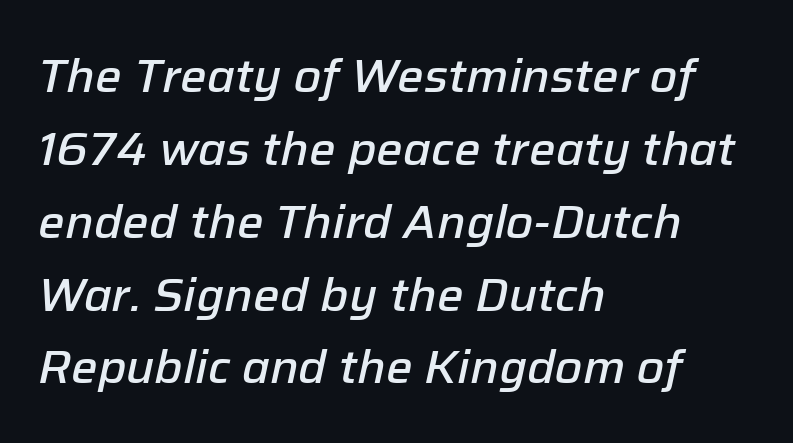
{"italic": "yes", "lean": "right", "slant_degrees": 12, "bold": "semi", "weight": "semibold", "width": "normal", "stroke_contrast": "low", "x_height": "medium", "monospaced": "no", "underline": "no", "align": "left", "line_spacing": "normal", "line_spacing_ratio": 1.55, "letter_spacing": "normal", "letter_spacing_em": 0.0, "glyph_px": 47}
